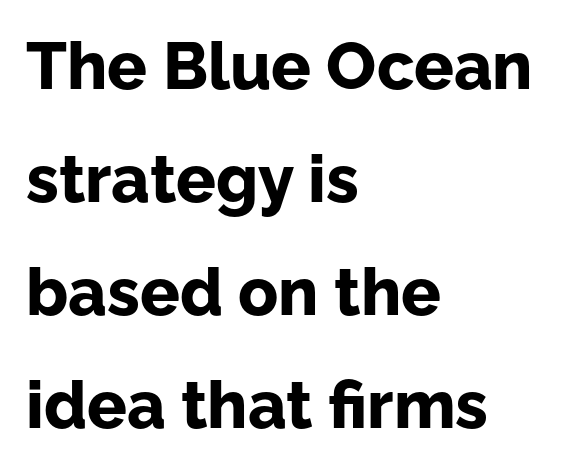
Q: Is the text bold? A: Yes.
Q: Is the text italic (slanted)? A: No, it is upright.
Q: Is the typeface a serif or a sans-serif typeface? A: Sans-serif.
Q: Is the text underlined? A: No.
Q: How is the paragraph aligned? A: Left-aligned.
Q: Is the spacing between letters normal or unusually wide? A: Normal.
Q: Width (condensed, normal, or wide)? A: Normal.
Q: Stroke contrast? A: Low.
Q: x-height? A: Medium.
Q: Monospaced? A: No.
